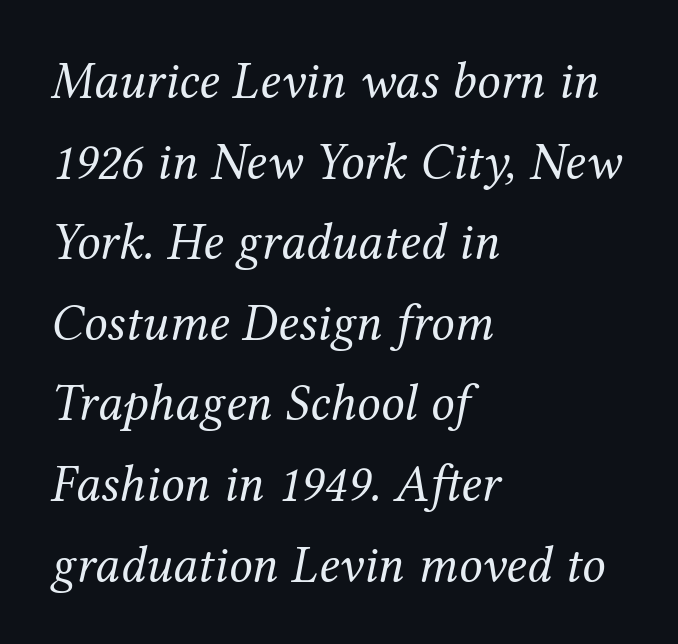
{"serif": "yes", "italic": "yes", "lean": "right", "slant_degrees": 12, "bold": "no", "weight": "regular", "width": "normal", "stroke_contrast": "medium", "x_height": "medium", "monospaced": "no", "underline": "no", "align": "left", "line_spacing": "normal", "line_spacing_ratio": 1.55, "letter_spacing": "normal", "letter_spacing_em": 0.0, "glyph_px": 52}
